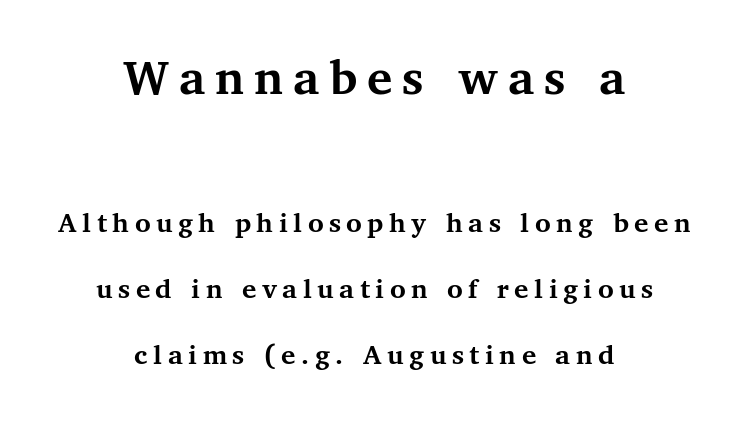
Q: Is the text bold? A: Yes.
Q: Is the text italic (slanted)? A: No, it is upright.
Q: Is the typeface a serif or a sans-serif typeface? A: Serif.
Q: Is the text underlined? A: No.
Q: How is the paragraph aligned? A: Centered.
Q: Is the spacing between lines tight, normal or loose? A: Loose.
Q: Which block of text is set in a larger size, the first (top) or the second (bottom)? A: The first (top) one.
Q: Width (condensed, normal, or wide)? A: Normal.
Q: Stroke contrast? A: Medium.
Q: x-height? A: Medium.
Q: Monospaced? A: No.
